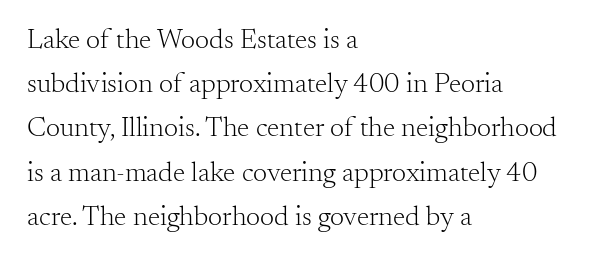
Q: Is the text bold? A: No.
Q: Is the text italic (slanted)? A: No, it is upright.
Q: Is the typeface a serif or a sans-serif typeface? A: Serif.
Q: Is the text underlined? A: No.
Q: How is the paragraph aligned? A: Left-aligned.
Q: Is the spacing between letters normal or unusually wide? A: Normal.
Q: Is the spacing between lines tight, normal or loose? A: Normal.
Q: Width (condensed, normal, or wide)? A: Normal.
Q: Stroke contrast? A: Medium.
Q: x-height? A: Small.
Q: Monospaced? A: No.
